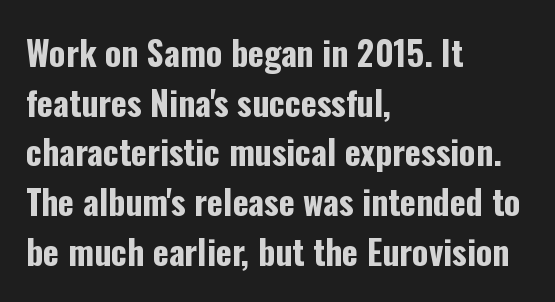
The image shows 34 px bold, condensed sans-serif type, upright; set left-aligned, normal line spacing (1.46x), normal letter spacing, not underlined; low stroke contrast and a medium x-height.
